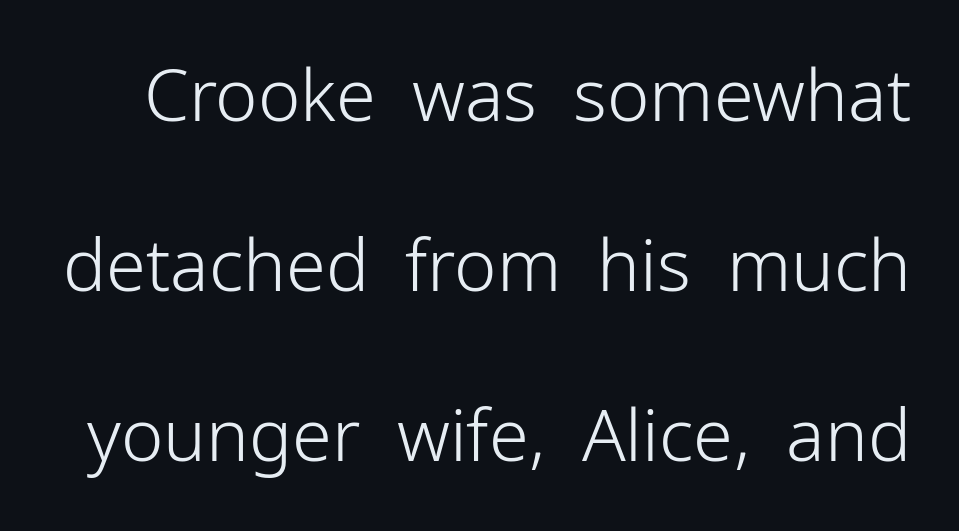
Just letters on the line, the space beneath them empty. Unlike a traditional serif, this face leaves its strokes unadorned. What stands out about the letter spacing? Nothing — it is the standard amount. Vertically, the passage feels expansive, rows floating well apart. Proportional: the letters do not fall into vertical columns. On a weight scale, this lands at 450 or below.
